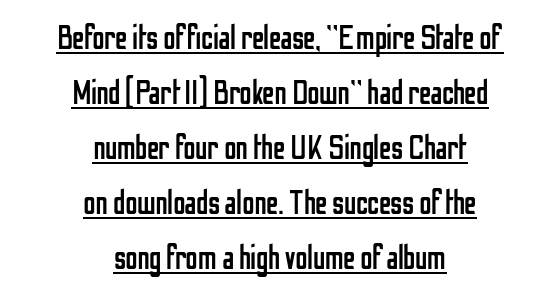
{"serif": "no", "italic": "no", "bold": "no", "weight": "regular", "width": "condensed", "stroke_contrast": "low", "x_height": "medium", "monospaced": "no", "underline": "yes", "align": "center", "line_spacing": "normal", "line_spacing_ratio": 1.62, "letter_spacing": "normal", "letter_spacing_em": 0.0, "glyph_px": 34}
